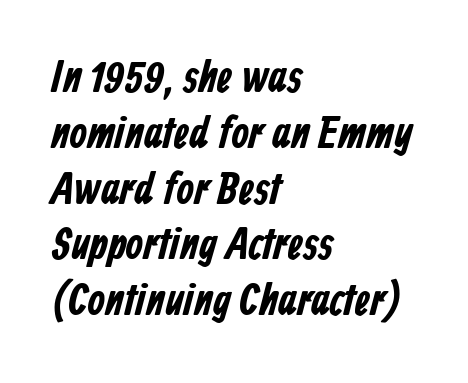
Q: Is the text bold? A: Yes.
Q: Is the typeface a serif or a sans-serif typeface? A: Sans-serif.
Q: Is the text underlined? A: No.
Q: How is the paragraph aligned? A: Left-aligned.
Q: Is the spacing between letters normal or unusually wide? A: Normal.
Q: Width (condensed, normal, or wide)? A: Condensed.
Q: Stroke contrast? A: Low.
Q: x-height? A: Medium.
Q: Monospaced? A: No.
